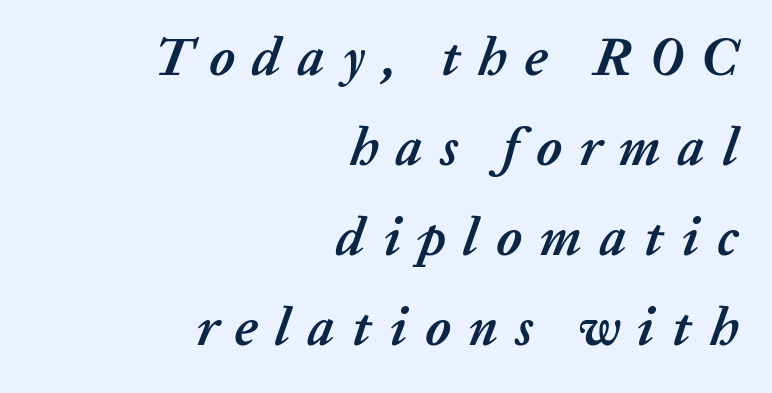
Q: Is the text bold? A: Yes.
Q: Is the text italic (slanted)? A: Yes, it leans right by about 20 degrees.
Q: Is the text underlined? A: No.
Q: How is the paragraph aligned? A: Right-aligned.
Q: Is the spacing between letters normal or unusually wide? A: Unusually wide.
Q: Is the spacing between lines tight, normal or loose? A: Normal.
Q: Width (condensed, normal, or wide)? A: Normal.
Q: Stroke contrast? A: Low.
Q: x-height? A: Medium.
Q: Monospaced? A: No.
